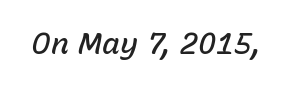
The image shows 30 px semibold type, italic (leaning right); set normal letter spacing, not underlined; low stroke contrast and a medium x-height.
